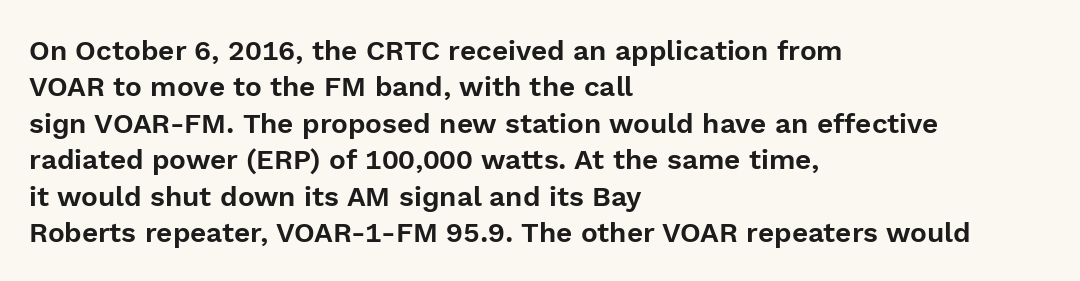
Which margin do the lines hug? The left one — the right edge is uneven. Is the letter spacing exaggerated? No — it looks like the ordinary default. Notice how descenders clear the ascenders below comfortably — that's standard leading. Serif or sans? Sans — the stroke terminals are bare. These lines are rendered in a variable-pitch font. This sample uses an upright cut, with every glyph sitting square on the baseline.
